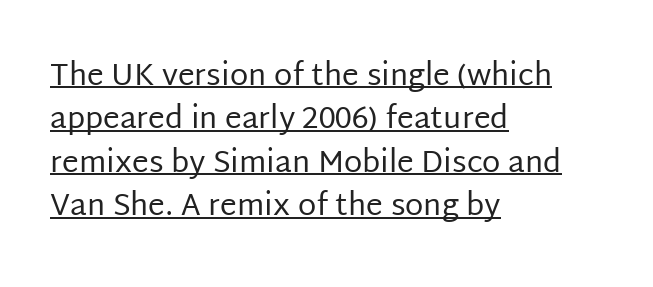
Q: Is the text bold? A: No.
Q: Is the text italic (slanted)? A: No, it is upright.
Q: Is the typeface a serif or a sans-serif typeface? A: Sans-serif.
Q: Is the text underlined? A: Yes.
Q: How is the paragraph aligned? A: Left-aligned.
Q: Is the spacing between letters normal or unusually wide? A: Normal.
Q: Is the spacing between lines tight, normal or loose? A: Normal.
Q: Width (condensed, normal, or wide)? A: Normal.
Q: Stroke contrast? A: Low.
Q: x-height? A: Large.
Q: Monospaced? A: No.
